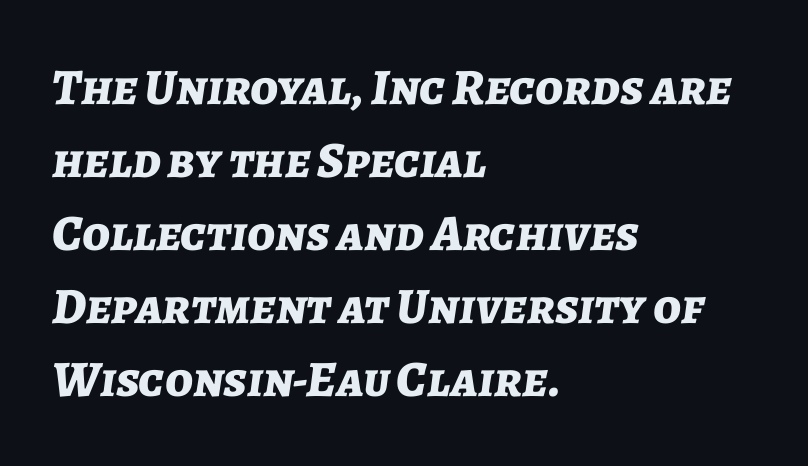
Every letter is thick-stroked: bold, no question. Whoever set this chose a conventional vertical rhythm. Slanted lettering throughout. Each line starts at the same left margin while the right side varies. This sample has the flowing, uneven cadence of proportional lettering. Rule under the text: the space is simply empty.
